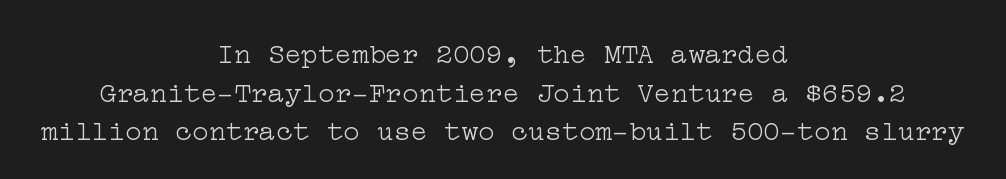
The image shows 28 px light, wide serif type, upright; set centered, normal line spacing (1.38x), normal letter spacing, not underlined; low stroke contrast and a medium x-height.
